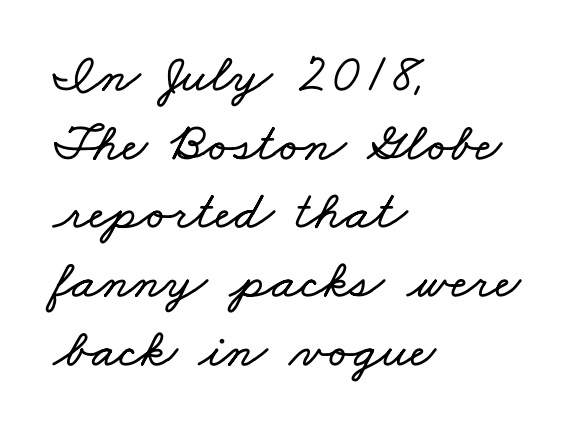
The image shows 55 px wide type; set left-aligned, normal line spacing (1.25x), normal letter spacing, not underlined; low stroke contrast and a small x-height.
